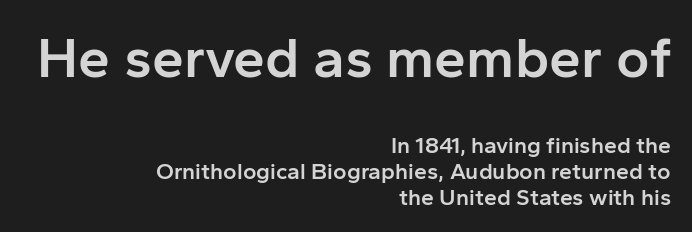
I'd call this a sans setting — the letters go barefoot. All the whitespace from short lines collects on the left. Standard letterfit; no display-style spreading of the glyphs. Regarding leading, the lines here are crowded together. Which of the two is more prominent by size? The first, at the top.
